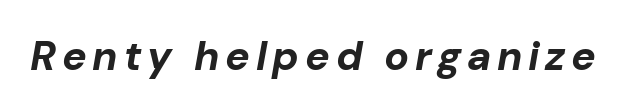
Proportional: the letters do not fall into vertical columns. Summary of weight: heavy, a full bold. Any mark beneath the type? The region is blank. Characters are canted at an angle relative to the baseline's perpendicular.
